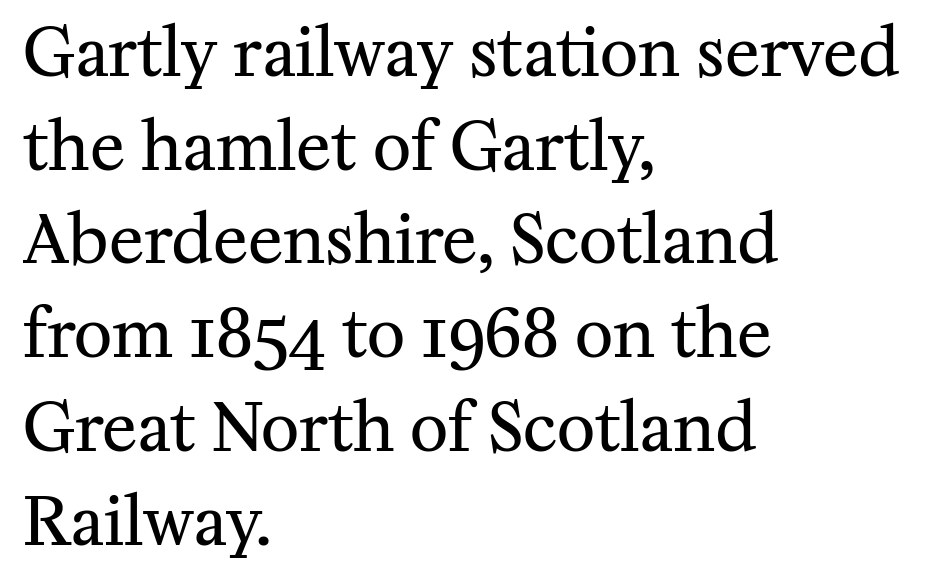
The image shows 66 px regular-weight serif type, upright; set left-aligned, normal line spacing (1.42x), normal letter spacing, not underlined; medium stroke contrast and a medium x-height.
